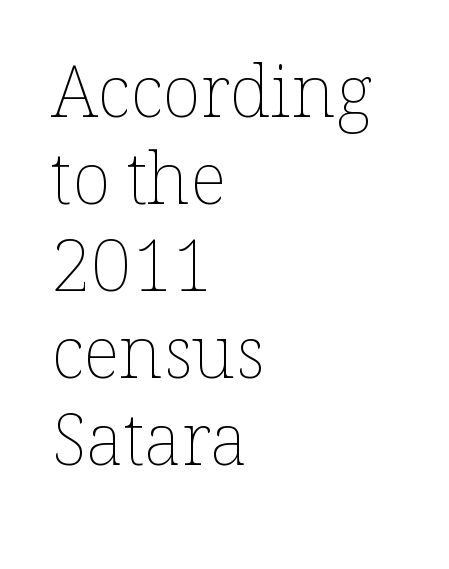
The image shows 72 px thin type, upright; set left-aligned, line spacing 1.21x, normal letter spacing, not underlined; low stroke contrast and a medium x-height.
